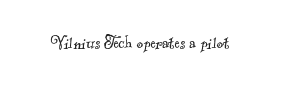
The image shows 20 px text type; set normal letter spacing, not underlined.
